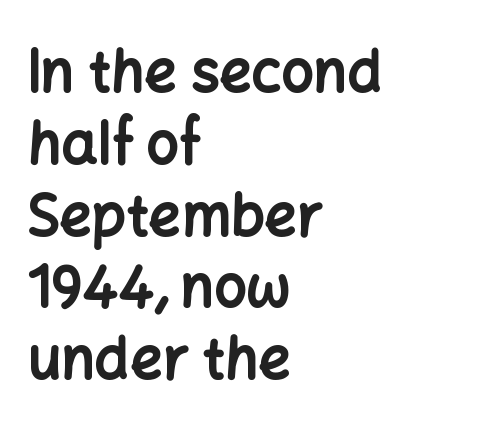
The image shows 57 px bold sans-serif type, upright; set left-aligned, normal line spacing (1.26x), normal letter spacing, not underlined; low stroke contrast and a medium x-height.
